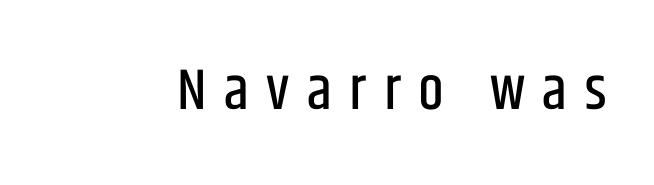
Q: Is the text italic (slanted)? A: No, it is upright.
Q: Is the typeface a serif or a sans-serif typeface? A: Sans-serif.
Q: Is the text underlined? A: No.
Q: Is the spacing between letters normal or unusually wide? A: Unusually wide.
Q: Width (condensed, normal, or wide)? A: Condensed.
Q: Stroke contrast? A: Low.
Q: x-height? A: Large.
Q: Monospaced? A: No.
